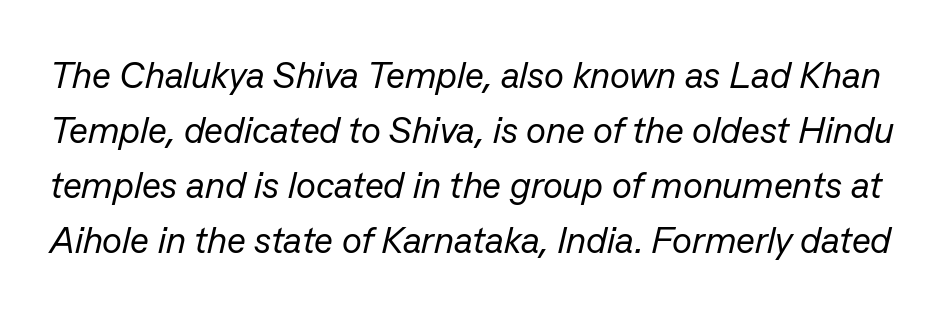
This sample uses an oblique cut, with every glyph tilted off the vertical. The cut favours lightness, reaching ordinary text weight at its darkest. A typesetter would call this leading conventional body-copy spacing. The gaps between neighbouring characters are ordinary and unremarkable. Character widths vary here, with narrow letters taking less room than wide ones.
